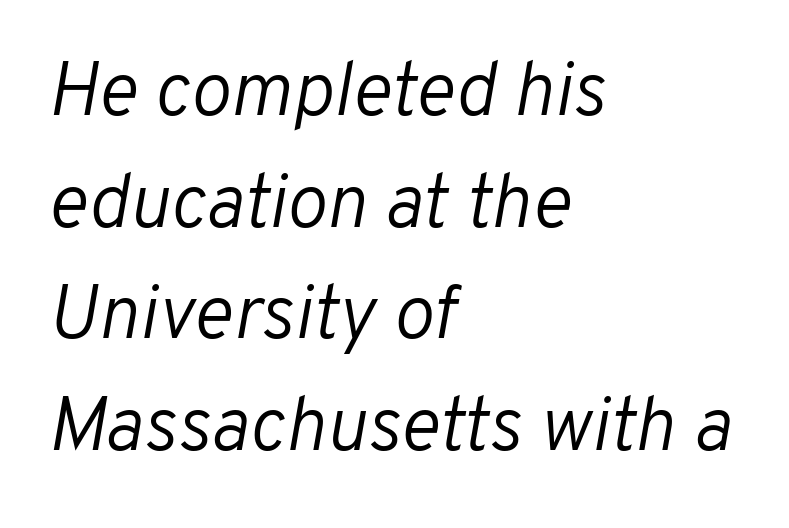
The image shows 76 px light type, italic (leaning right); set left-aligned, normal line spacing (1.47x), normal letter spacing, not underlined; low stroke contrast and a medium x-height.
